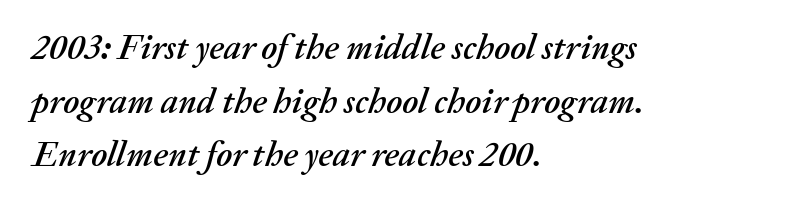
{"italic": "yes", "lean": "right", "slant_degrees": 20, "width": "normal", "stroke_contrast": "medium", "x_height": "medium", "monospaced": "no", "underline": "no", "align": "left", "line_spacing": "normal", "line_spacing_ratio": 1.53, "letter_spacing": "normal", "letter_spacing_em": 0.0, "glyph_px": 35}
